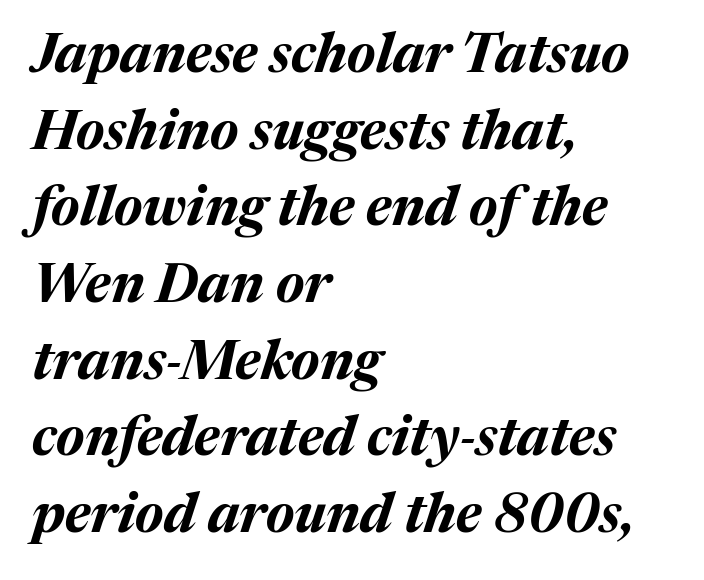
The image shows 54 px bold type, italic (leaning right); set left-aligned, normal line spacing (1.42x), normal letter spacing, not underlined; medium stroke contrast and a medium x-height.
